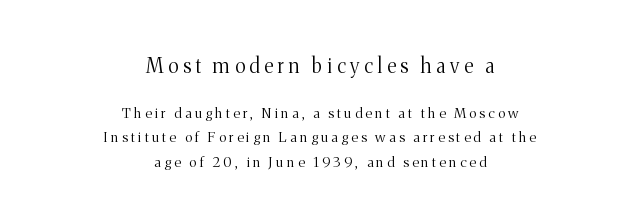
The image shows 20 px text type, upright; set centered, line spacing 1.75x, unusually wide letter spacing (+0.24 em), not underlined; the first (top) block is 1.43x larger.
